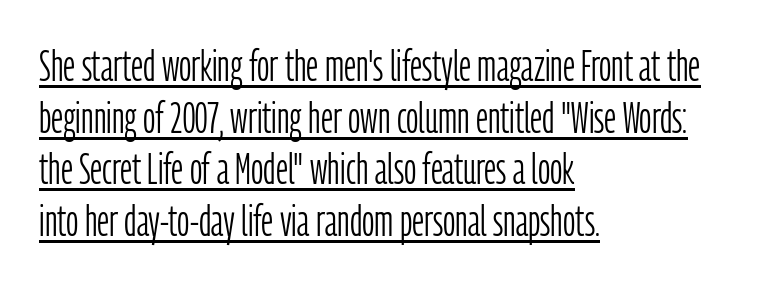
The image shows 43 px light, condensed sans-serif type, upright; set left-aligned, line spacing 1.2x, normal letter spacing, underlined; low stroke contrast and a medium x-height.
